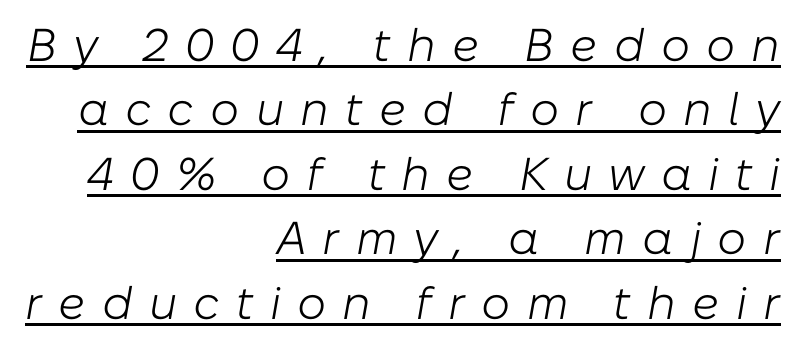
{"italic": "yes", "lean": "right", "slant_degrees": 10, "bold": "no", "weight": "light", "width": "normal", "stroke_contrast": "low", "x_height": "medium", "monospaced": "no", "underline": "yes", "align": "right", "line_spacing": "normal", "line_spacing_ratio": 1.4, "letter_spacing": "wide", "letter_spacing_em": 0.35, "glyph_px": 46}
